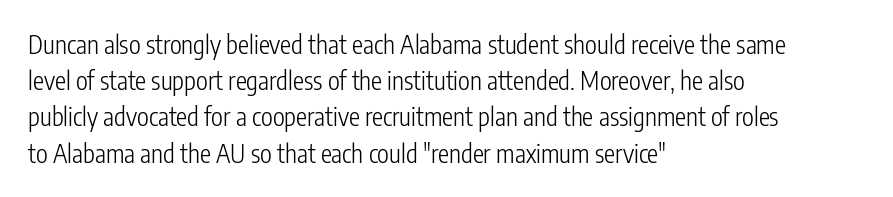
{"italic": "no", "bold": "no", "underline": "no", "align": "left", "line_spacing": "normal", "line_spacing_ratio": 1.45, "letter_spacing": "normal", "letter_spacing_em": 0.0, "glyph_px": 25}
